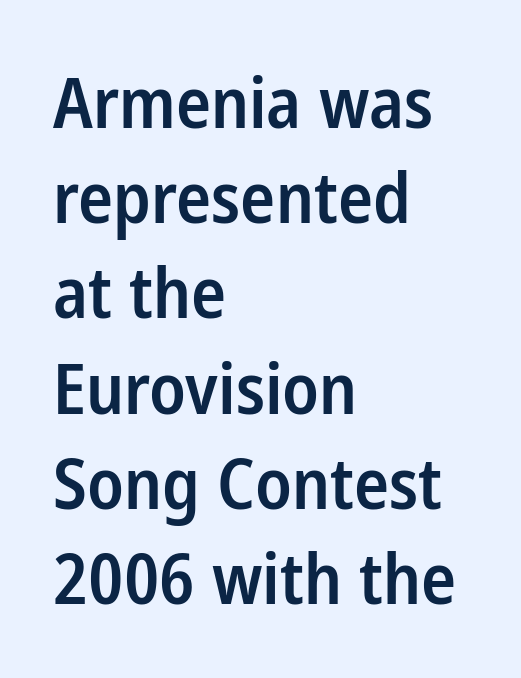
Q: Is the text bold? A: Semi-bold.
Q: Is the text italic (slanted)? A: No, it is upright.
Q: Is the typeface a serif or a sans-serif typeface? A: Sans-serif.
Q: Is the text underlined? A: No.
Q: How is the paragraph aligned? A: Left-aligned.
Q: Is the spacing between letters normal or unusually wide? A: Normal.
Q: Is the spacing between lines tight, normal or loose? A: Normal.
Q: Width (condensed, normal, or wide)? A: Condensed.
Q: Stroke contrast? A: Low.
Q: x-height? A: Medium.
Q: Monospaced? A: No.
